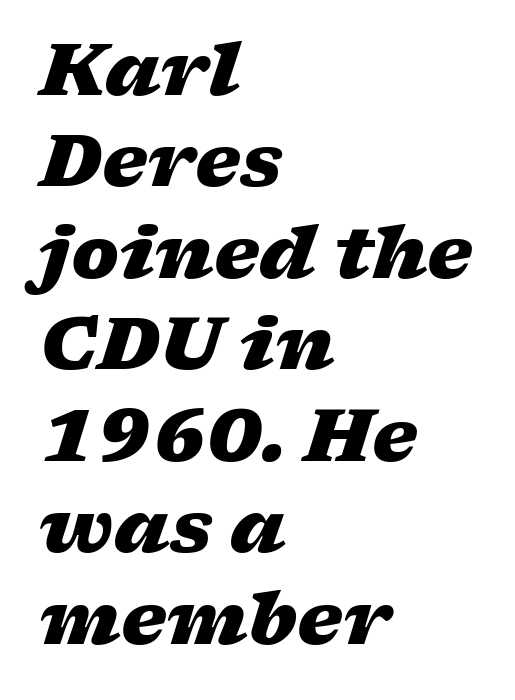
{"italic": "yes", "lean": "right", "slant_degrees": 17, "bold": "yes", "weight": "heavy", "width": "wide", "stroke_contrast": "low", "x_height": "medium", "monospaced": "no", "underline": "no", "align": "left", "line_spacing": "normal", "line_spacing_ratio": 1.27, "letter_spacing": "normal", "letter_spacing_em": 0.0, "glyph_px": 72}
